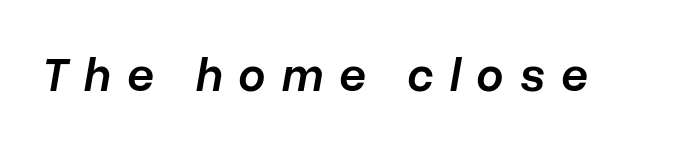
Think of a printed novel: that variable character pitch is what you see here. Substantial extra tracking has been applied to these lines. The font's italic variant was chosen for this text. Stems and bowls a touch heavier than normal — semibold. Has an underline been added? It has not.
